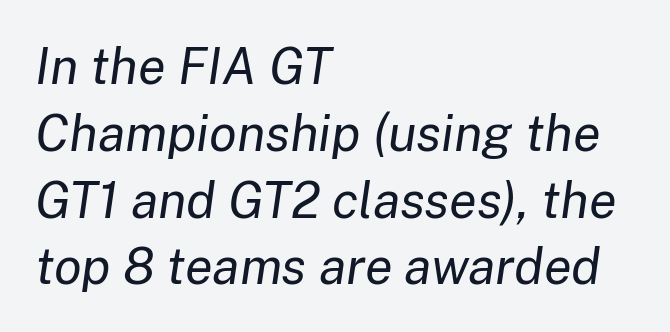
{"italic": "yes", "lean": "right", "slant_degrees": 8, "bold": "no", "weight": "regular", "width": "normal", "stroke_contrast": "low", "x_height": "medium", "monospaced": "no", "underline": "no", "align": "left", "line_spacing": "normal", "line_spacing_ratio": 1.31, "letter_spacing": "normal", "letter_spacing_em": 0.0, "glyph_px": 51}
